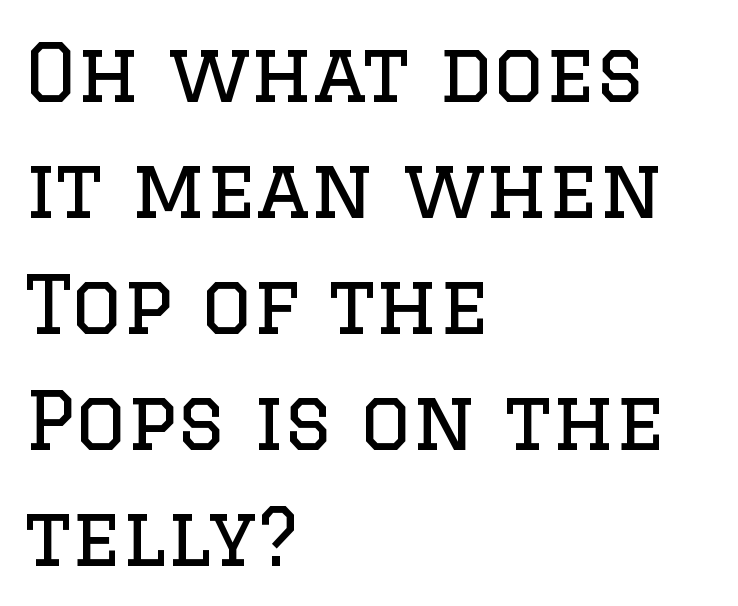
The image shows 80 px regular-weight serif type, upright; set left-aligned, normal line spacing (1.45x), normal letter spacing, not underlined; low stroke contrast and a large x-height.
